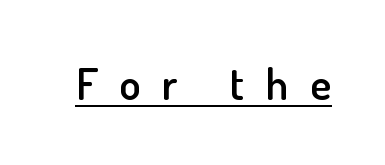
{"serif": "no", "italic": "no", "bold": "semi", "weight": "semibold", "width": "normal", "stroke_contrast": "low", "x_height": "small", "monospaced": "no", "underline": "yes", "letter_spacing": "wide", "letter_spacing_em": 0.49, "glyph_px": 44}
